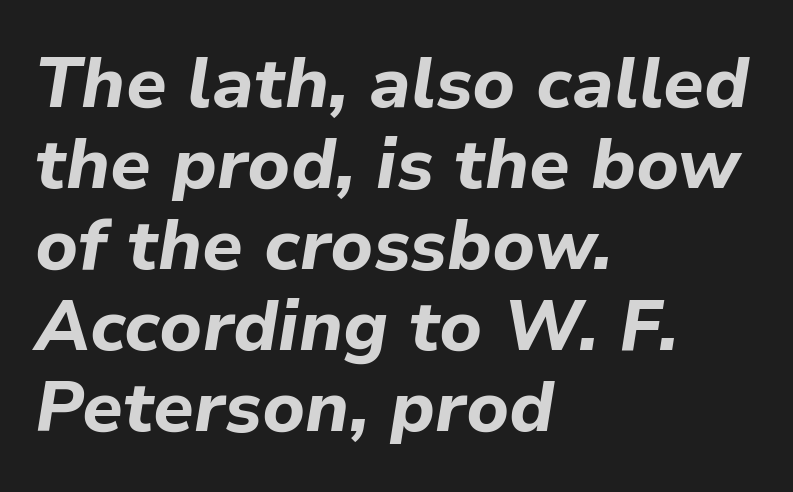
The image shows 71 px bold type, italic (leaning right); set left-aligned, tight line spacing (1.14x), normal letter spacing, not underlined; low stroke contrast and a medium x-height.
